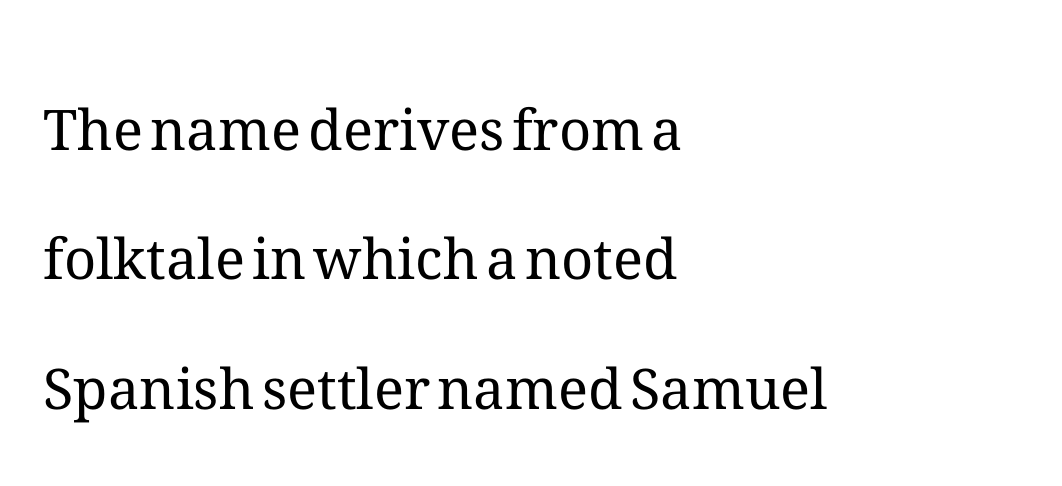
Q: Is the text bold? A: No.
Q: Is the text italic (slanted)? A: No, it is upright.
Q: Is the text underlined? A: No.
Q: How is the paragraph aligned? A: Left-aligned.
Q: Is the spacing between letters normal or unusually wide? A: Normal.
Q: Is the spacing between lines tight, normal or loose? A: Loose.
Q: Width (condensed, normal, or wide)? A: Normal.
Q: Stroke contrast? A: Medium.
Q: x-height? A: Medium.
Q: Monospaced? A: No.
